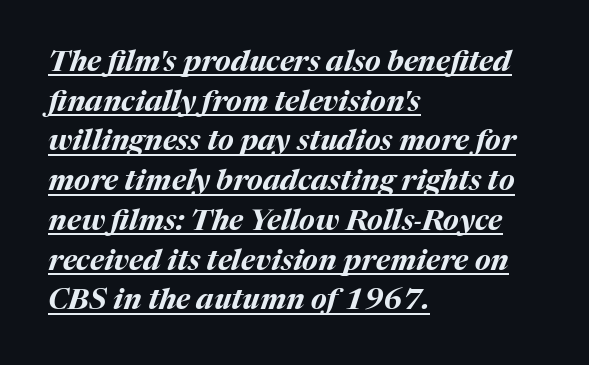
Q: Is the text bold? A: Yes.
Q: Is the text italic (slanted)? A: Yes, it leans right by about 17 degrees.
Q: Is the text underlined? A: Yes.
Q: How is the paragraph aligned? A: Left-aligned.
Q: Is the spacing between letters normal or unusually wide? A: Normal.
Q: Is the spacing between lines tight, normal or loose? A: Normal.
Q: Width (condensed, normal, or wide)? A: Normal.
Q: Stroke contrast? A: Medium.
Q: x-height? A: Medium.
Q: Monospaced? A: No.
